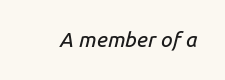
{"italic": "yes", "lean": "right", "slant_degrees": 14, "underline": "no", "letter_spacing": "normal", "letter_spacing_em": 0.0, "glyph_px": 21}
